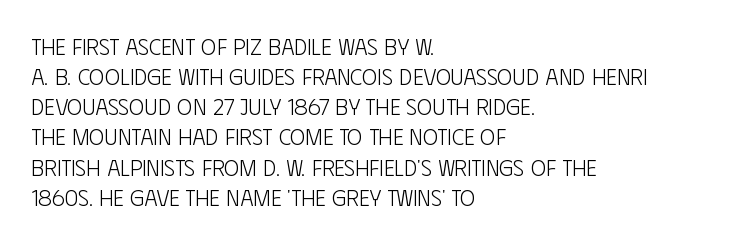
Teacher's note: observe the even left margin — that is flush-left alignment. Does extra space separate the letters? No, they use regular spacing. In terms of posture, this sample is upright. The glyphs are unaccompanied by any horizontal stroke below them. The lines sit at an ordinary, default distance from one another.
